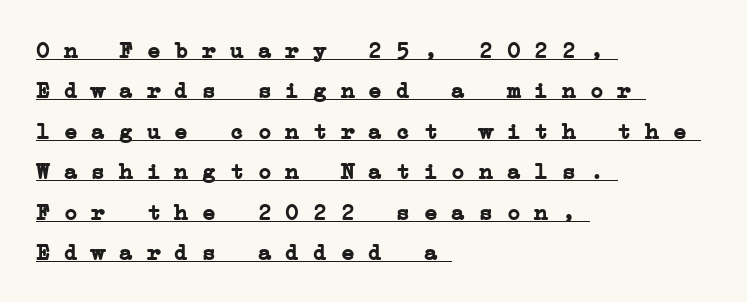
{"bold": "yes", "underline": "yes", "align": "left", "line_spacing_ratio": 1.76, "letter_spacing": "normal", "letter_spacing_em": 0.0, "glyph_px": 23}
